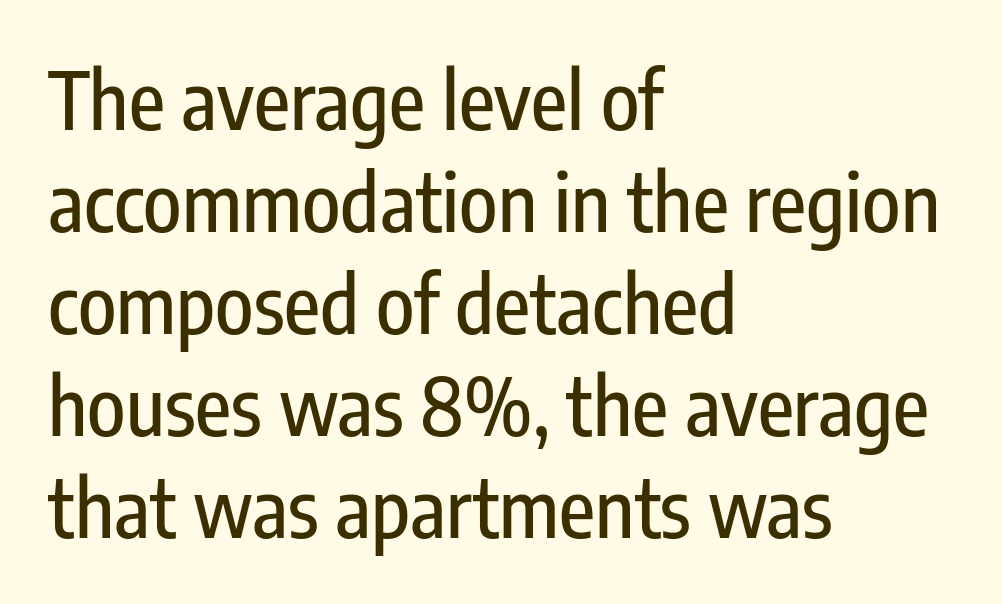
The image shows 79 px condensed sans-serif type, upright; set left-aligned, normal line spacing (1.29x), normal letter spacing, not underlined; low stroke contrast and a medium x-height.
